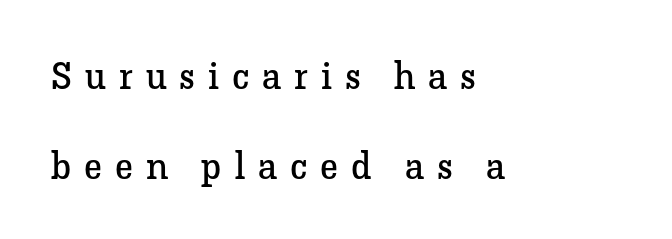
{"serif": "yes", "italic": "no", "bold": "no", "weight": "regular", "width": "normal", "stroke_contrast": "low", "x_height": "medium", "monospaced": "no", "underline": "no", "align": "left", "line_spacing": "loose", "line_spacing_ratio": 2.36, "letter_spacing": "wide", "letter_spacing_em": 0.34, "glyph_px": 38}
